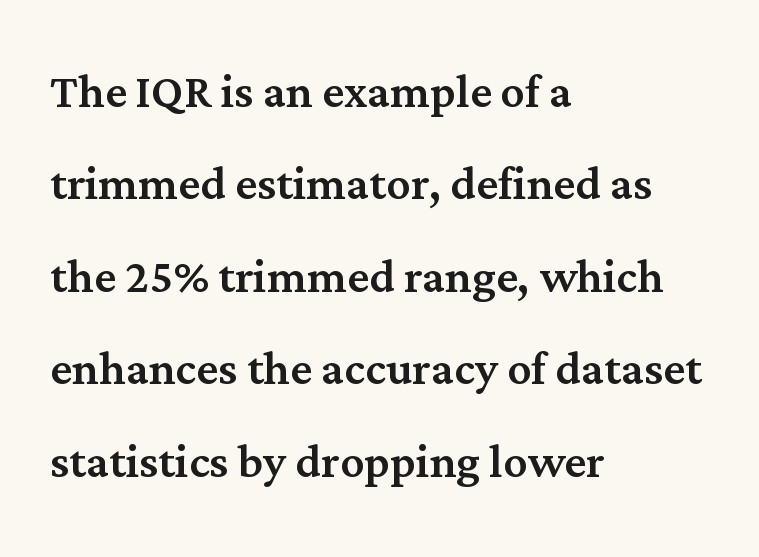
Q: Is the text italic (slanted)? A: No, it is upright.
Q: Is the typeface a serif or a sans-serif typeface? A: Serif.
Q: Is the text underlined? A: No.
Q: How is the paragraph aligned? A: Left-aligned.
Q: Is the spacing between letters normal or unusually wide? A: Normal.
Q: Is the spacing between lines tight, normal or loose? A: Normal.
Q: Width (condensed, normal, or wide)? A: Normal.
Q: Stroke contrast? A: Medium.
Q: x-height? A: Medium.
Q: Monospaced? A: No.
